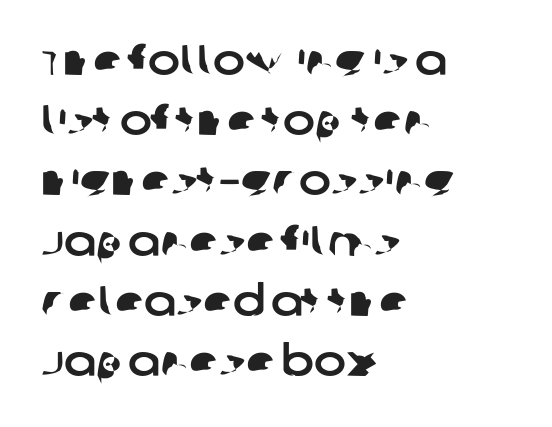
{"serif": "no", "width": "normal", "stroke_contrast": "low", "x_height": "large", "monospaced": "no", "underline": "no", "align": "left", "line_spacing": "normal", "line_spacing_ratio": 1.4, "letter_spacing": "normal", "letter_spacing_em": 0.0, "glyph_px": 43}
